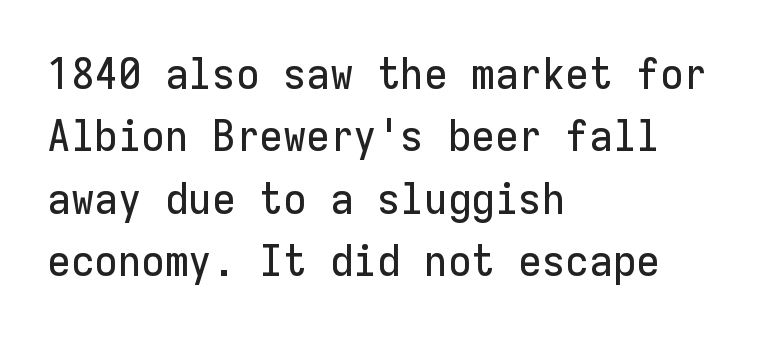
Q: Is the text italic (slanted)? A: No, it is upright.
Q: Is the typeface a serif or a sans-serif typeface? A: Sans-serif.
Q: Is the text underlined? A: No.
Q: How is the paragraph aligned? A: Left-aligned.
Q: Is the spacing between letters normal or unusually wide? A: Normal.
Q: Is the spacing between lines tight, normal or loose? A: Normal.
Q: Width (condensed, normal, or wide)? A: Normal.
Q: Stroke contrast? A: Low.
Q: x-height? A: Medium.
Q: Monospaced? A: Yes.
